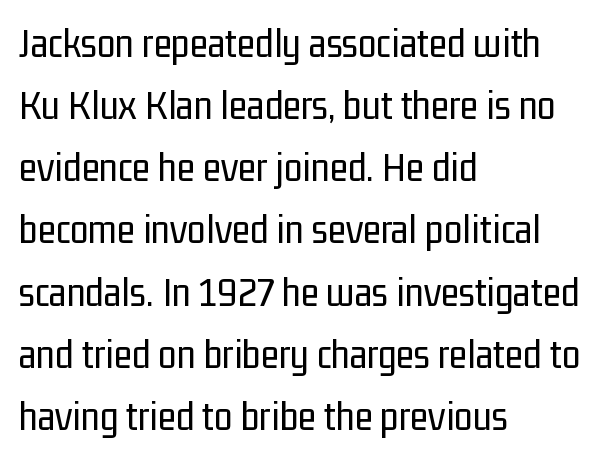
Q: Is the text bold? A: No.
Q: Is the text italic (slanted)? A: No, it is upright.
Q: Is the typeface a serif or a sans-serif typeface? A: Sans-serif.
Q: Is the text underlined? A: No.
Q: How is the paragraph aligned? A: Left-aligned.
Q: Is the spacing between letters normal or unusually wide? A: Normal.
Q: Is the spacing between lines tight, normal or loose? A: Normal.
Q: Width (condensed, normal, or wide)? A: Condensed.
Q: Stroke contrast? A: Low.
Q: x-height? A: Medium.
Q: Monospaced? A: No.
